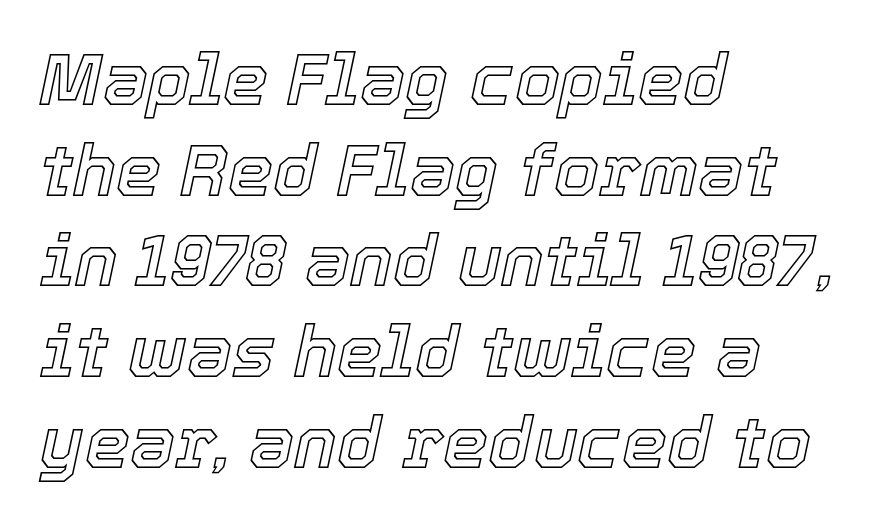
{"italic": "yes", "lean": "right", "slant_degrees": 12, "width": "normal", "x_height": "medium", "monospaced": "no", "underline": "no", "align": "left", "line_spacing": "normal", "line_spacing_ratio": 1.26, "letter_spacing": "normal", "letter_spacing_em": 0.0, "glyph_px": 72}
